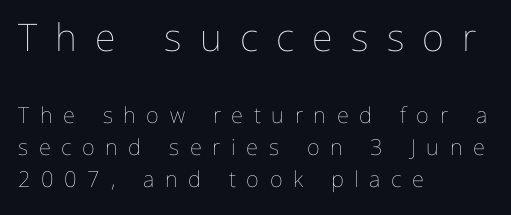
Whoever set this made the first block the dominant, larger element. A typesetter would call this leading conventional body-copy spacing. Leftover space on each line is placed entirely after the last word. The weight tops out at a normal text grade. The glyphs are unaccompanied by any horizontal stroke below them. Nope, not italic — everything's standing straight.
